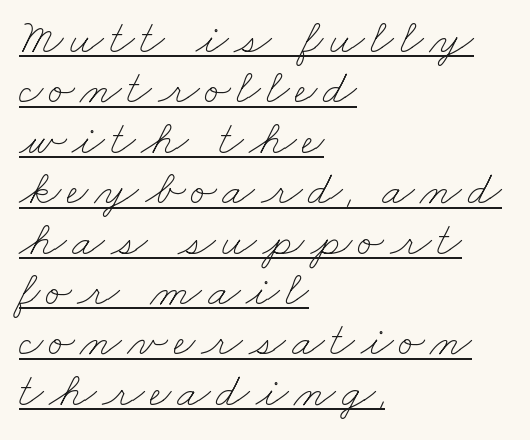
Q: Is the text bold? A: No.
Q: Is the text underlined? A: Yes.
Q: How is the paragraph aligned? A: Left-aligned.
Q: Is the spacing between lines tight, normal or loose? A: Tight.
Q: Width (condensed, normal, or wide)? A: Wide.
Q: Stroke contrast? A: Low.
Q: x-height? A: Small.
Q: Monospaced? A: No.
